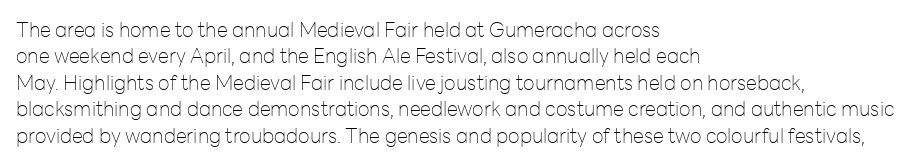
Q: Is the text bold? A: No.
Q: Is the text italic (slanted)? A: No, it is upright.
Q: Is the text underlined? A: No.
Q: How is the paragraph aligned? A: Left-aligned.
Q: Is the spacing between letters normal or unusually wide? A: Normal.
Q: Is the spacing between lines tight, normal or loose? A: Normal.
